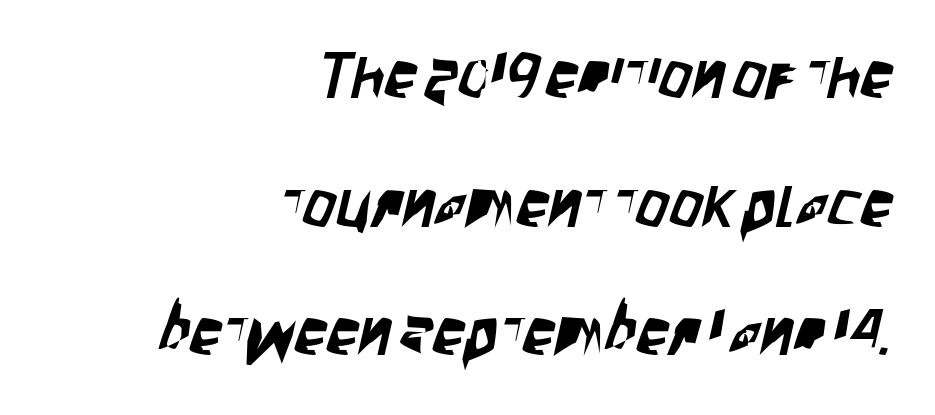
{"serif": "no", "width": "condensed", "stroke_contrast": "low", "x_height": "large", "monospaced": "no", "underline": "no", "align": "right", "line_spacing": "loose", "line_spacing_ratio": 1.98, "letter_spacing": "normal", "letter_spacing_em": 0.0, "glyph_px": 65}
